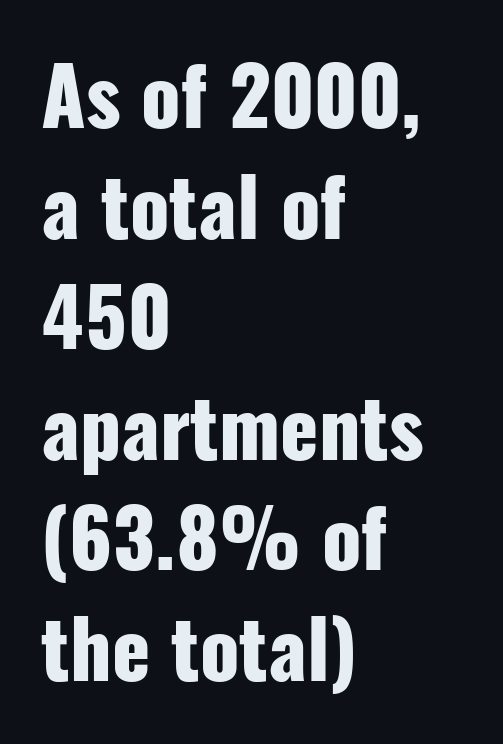
Horizontal alignment here is leftward, the default for most running prose. Inter-character spacing is left at the font's built-in metrics. The typeface chosen for these lines omits serifs. Looks like regular typesetting: each glyph gets only the width it needs. A bare baseline throughout the passage.
